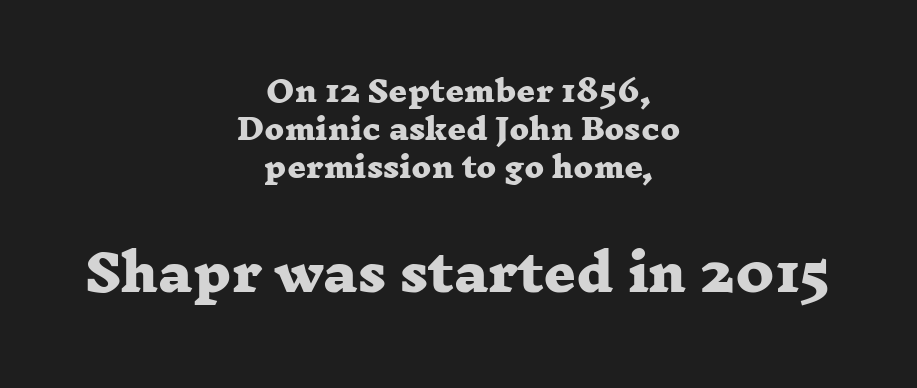
The paragraph has two soft edges and a firm central axis. Is this a fixed-width face? No — the glyphs have proportional, varying widths. Type style note: has serifs. If you measured baseline to baseline, you'd find a middling distance. You get the small type first, then a jump to larger type. Strong, thick strokes mark this as bold type.
